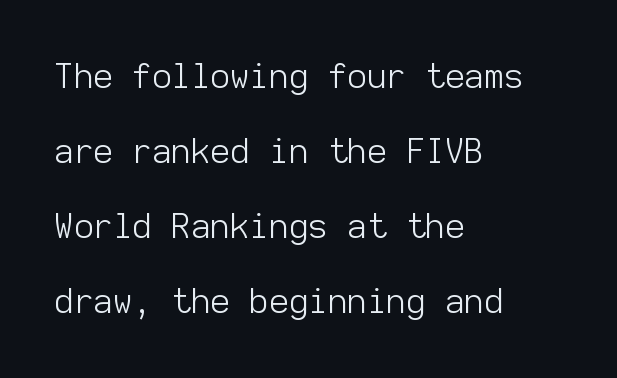
{"serif": "no", "italic": "no", "bold": "no", "weight": "light", "width": "normal", "stroke_contrast": "low", "x_height": "medium", "monospaced": "yes", "underline": "no", "align": "left", "line_spacing": "loose", "line_spacing_ratio": 2.21, "letter_spacing": "normal", "letter_spacing_em": 0.0, "glyph_px": 34}
